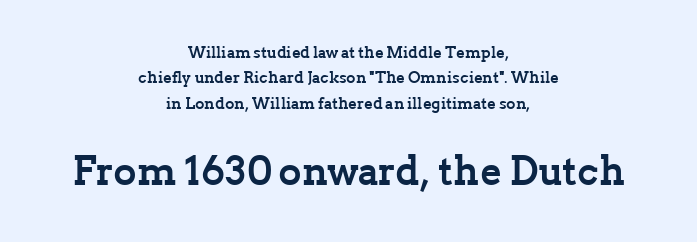
The string is rendered with underlining switched off. Varying glyph widths throughout — classic text-font behaviour. The rendering uses a moderate line-height, typical for paragraphs. In terms of letterspacing, this is plain default setting. Yep, those are serifs on the letters.
